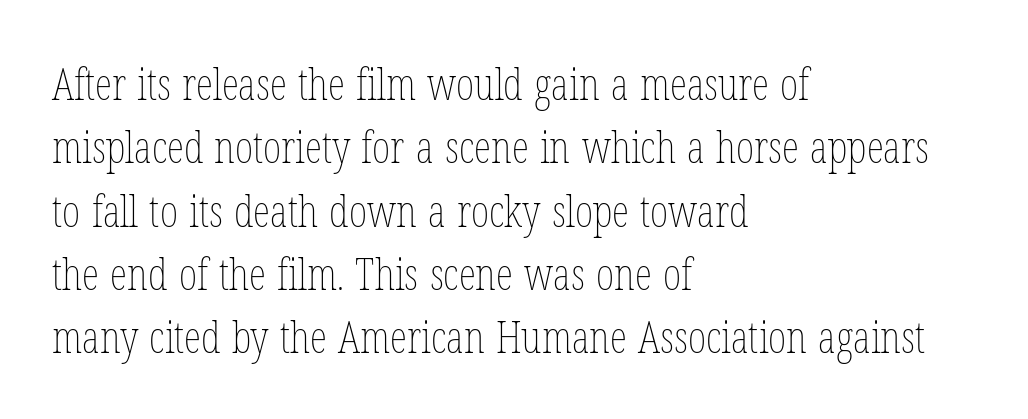
{"italic": "no", "bold": "no", "weight": "thin", "width": "condensed", "stroke_contrast": "low", "x_height": "medium", "monospaced": "no", "underline": "no", "align": "left", "line_spacing": "normal", "line_spacing_ratio": 1.44, "letter_spacing": "normal", "letter_spacing_em": 0.0, "glyph_px": 44}
